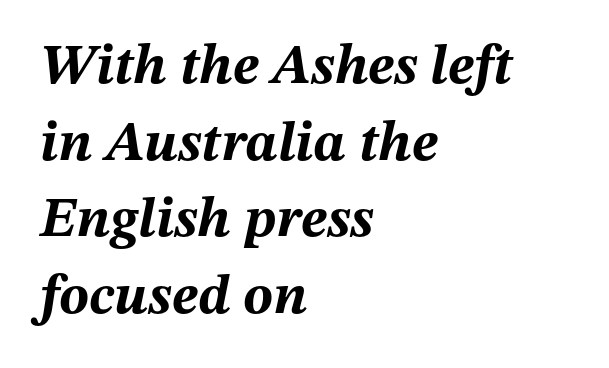
The image shows 56 px bold type, italic (leaning right); set left-aligned, normal line spacing (1.37x), normal letter spacing, not underlined; medium stroke contrast and a medium x-height.
